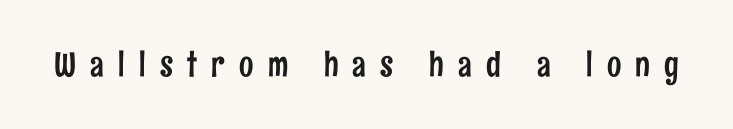
Q: Is the text italic (slanted)? A: No, it is upright.
Q: Is the typeface a serif or a sans-serif typeface? A: Sans-serif.
Q: Is the text underlined? A: No.
Q: Is the spacing between letters normal or unusually wide? A: Unusually wide.
Q: Width (condensed, normal, or wide)? A: Condensed.
Q: Stroke contrast? A: Low.
Q: x-height? A: Medium.
Q: Monospaced? A: No.
